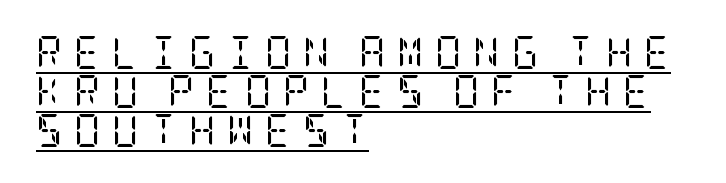
Teacher's note: observe the even left margin — that is flush-left alignment. Stems here are at most as thick as an everyday book face. Typographically, this falls in the serif category. This is the regular roman posture of the typeface.
